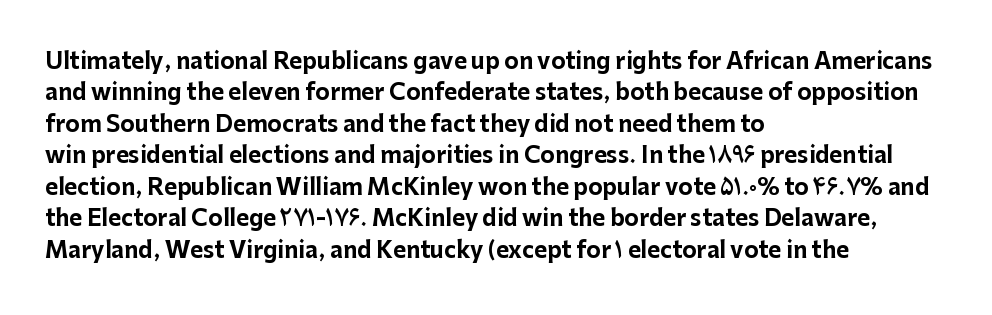
{"italic": "no", "bold": "yes", "underline": "no", "align": "left", "line_spacing": "normal", "line_spacing_ratio": 1.43, "letter_spacing": "normal", "letter_spacing_em": 0.0, "glyph_px": 22}
